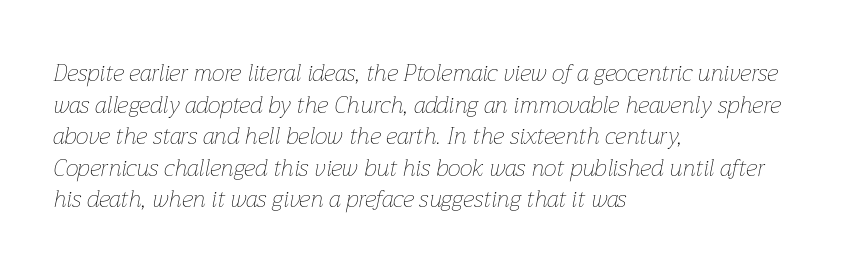
The image shows 23 px text type, italic (leaning right); set left-aligned, normal line spacing (1.37x), normal letter spacing, not underlined.
